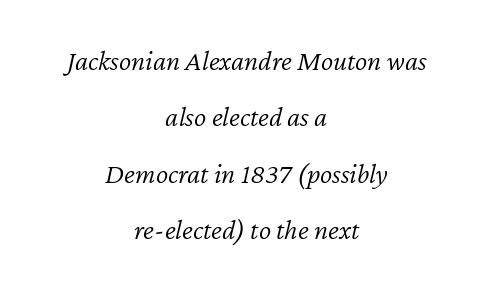
{"italic": "yes", "lean": "right", "slant_degrees": 12, "bold": "no", "weight": "light", "width": "normal", "stroke_contrast": "low", "x_height": "medium", "monospaced": "no", "underline": "no", "align": "center", "line_spacing": "loose", "line_spacing_ratio": 1.94, "letter_spacing": "normal", "letter_spacing_em": 0.0, "glyph_px": 29}
